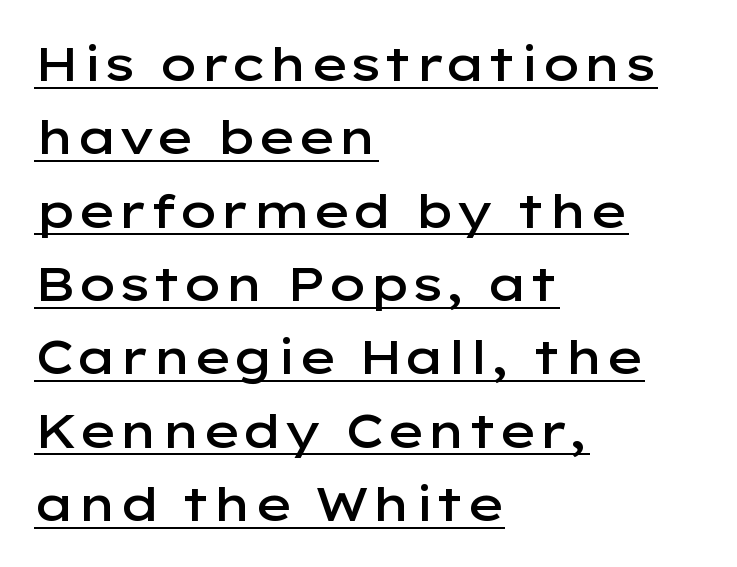
Q: Is the text bold? A: Semi-bold.
Q: Is the text italic (slanted)? A: No, it is upright.
Q: Is the typeface a serif or a sans-serif typeface? A: Sans-serif.
Q: Is the text underlined? A: Yes.
Q: How is the paragraph aligned? A: Left-aligned.
Q: Is the spacing between letters normal or unusually wide? A: Normal.
Q: Is the spacing between lines tight, normal or loose? A: Normal.
Q: Width (condensed, normal, or wide)? A: Wide.
Q: Stroke contrast? A: Low.
Q: x-height? A: Medium.
Q: Monospaced? A: No.
